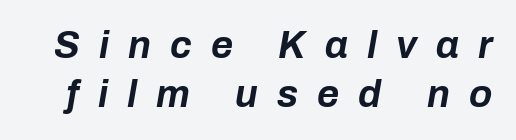
Q: Is the text bold? A: Yes.
Q: Is the text italic (slanted)? A: Yes, it leans right by about 10 degrees.
Q: Is the text underlined? A: No.
Q: Is the spacing between letters normal or unusually wide? A: Unusually wide.
Q: Is the spacing between lines tight, normal or loose? A: Normal.
Q: Width (condensed, normal, or wide)? A: Normal.
Q: Stroke contrast? A: Low.
Q: x-height? A: Medium.
Q: Monospaced? A: No.
